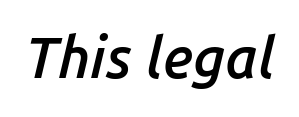
Q: Is the text bold? A: Semi-bold.
Q: Is the text italic (slanted)? A: Yes, it leans right by about 14 degrees.
Q: Is the text underlined? A: No.
Q: Is the spacing between letters normal or unusually wide? A: Normal.
Q: Width (condensed, normal, or wide)? A: Normal.
Q: Stroke contrast? A: Low.
Q: x-height? A: Medium.
Q: Monospaced? A: No.
